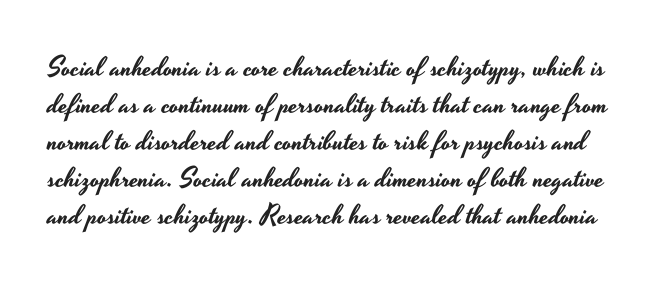
{"underline": "no", "line_spacing": "normal", "line_spacing_ratio": 1.37, "letter_spacing": "normal", "letter_spacing_em": 0.0, "glyph_px": 27}
